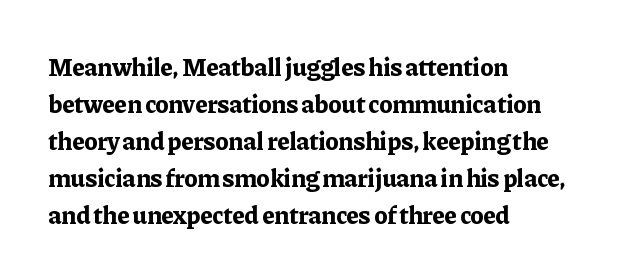
{"italic": "no", "bold": "yes", "underline": "no", "align": "left", "line_spacing": "normal", "line_spacing_ratio": 1.48, "letter_spacing": "normal", "letter_spacing_em": 0.0, "glyph_px": 25}
